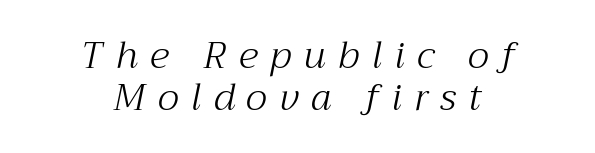
Q: Is the text bold? A: No.
Q: Is the text italic (slanted)? A: Yes, it leans right by about 12 degrees.
Q: Is the typeface a serif or a sans-serif typeface? A: Serif.
Q: Is the text underlined? A: No.
Q: How is the paragraph aligned? A: Centered.
Q: Is the spacing between letters normal or unusually wide? A: Unusually wide.
Q: Is the spacing between lines tight, normal or loose? A: Tight.
Q: Width (condensed, normal, or wide)? A: Normal.
Q: Stroke contrast? A: Medium.
Q: x-height? A: Medium.
Q: Monospaced? A: No.
